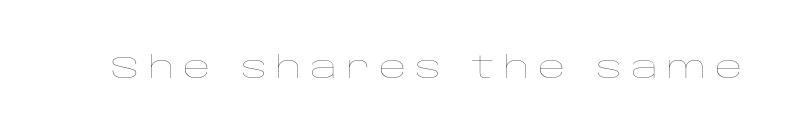
{"italic": "no", "bold": "no", "weight": "thin", "width": "wide", "stroke_contrast": "low", "x_height": "large", "monospaced": "no", "underline": "no", "letter_spacing": "wide", "letter_spacing_em": 0.29, "glyph_px": 30}
